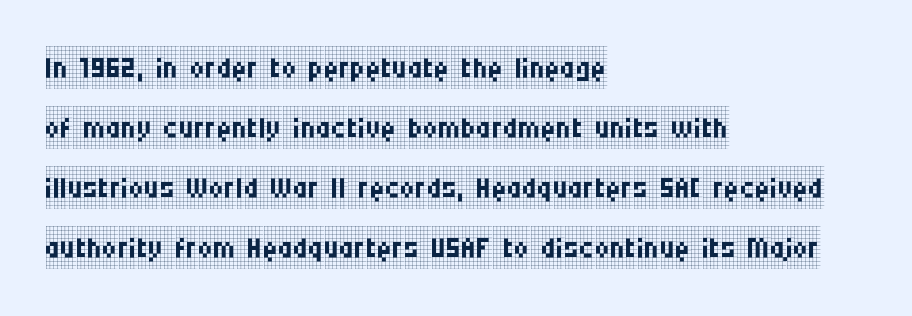
Q: Is the text bold? A: No.
Q: Is the text italic (slanted)? A: No, it is upright.
Q: Is the typeface a serif or a sans-serif typeface? A: Serif.
Q: Is the text underlined? A: No.
Q: How is the paragraph aligned? A: Left-aligned.
Q: Is the spacing between letters normal or unusually wide? A: Normal.
Q: Is the spacing between lines tight, normal or loose? A: Normal.
Q: Width (condensed, normal, or wide)? A: Condensed.
Q: Stroke contrast? A: Low.
Q: x-height? A: Large.
Q: Monospaced? A: No.
